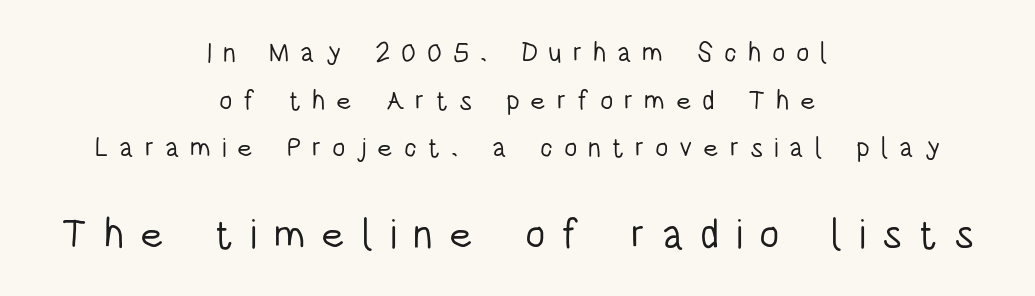
The image shows 41 px light, condensed sans-serif type, upright; set centered, line spacing 1.76x, unusually wide letter spacing (+0.4 em), not underlined; the second (bottom) block is 1.52x larger; low stroke contrast and a large x-height.
